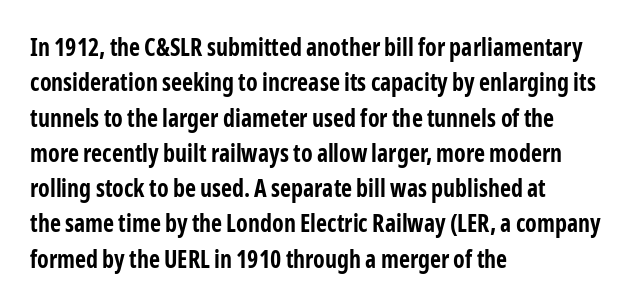
Q: Is the text bold? A: Yes.
Q: Is the text italic (slanted)? A: No, it is upright.
Q: Is the text underlined? A: No.
Q: How is the paragraph aligned? A: Left-aligned.
Q: Is the spacing between letters normal or unusually wide? A: Normal.
Q: Is the spacing between lines tight, normal or loose? A: Normal.
